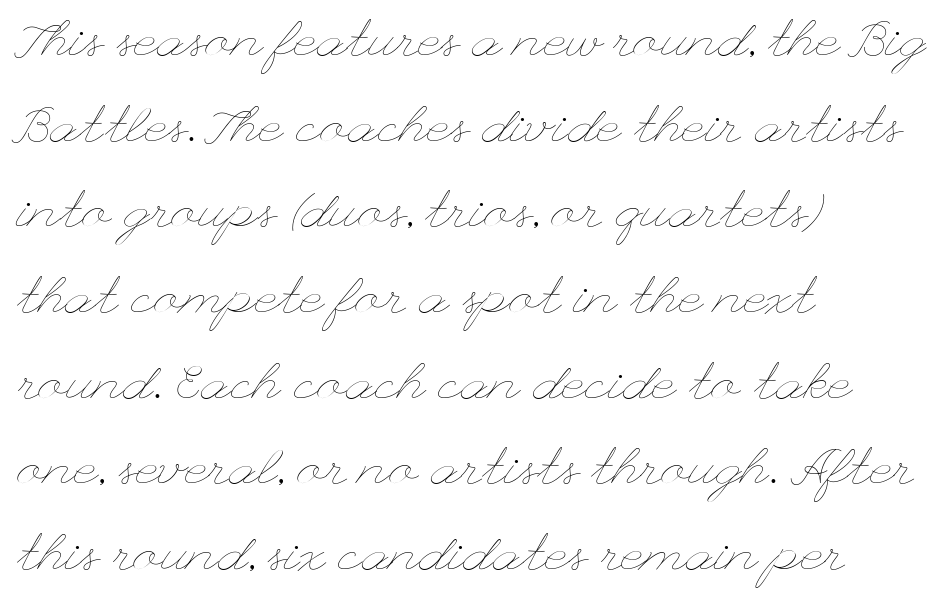
Q: Is the text bold? A: No.
Q: Is the text italic (slanted)? A: Yes.
Q: Is the text underlined? A: No.
Q: How is the paragraph aligned? A: Left-aligned.
Q: Is the spacing between letters normal or unusually wide? A: Normal.
Q: Is the spacing between lines tight, normal or loose? A: Normal.
Q: Width (condensed, normal, or wide)? A: Wide.
Q: Stroke contrast? A: Low.
Q: x-height? A: Small.
